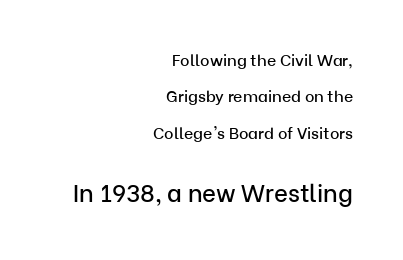
Tracking value appears to be zero — textbook default spacing. Rule under the text: the space is simply empty. Visually, the bottom section dominates because its glyphs are scaled up. A roman cut, with each character standing at attention.
